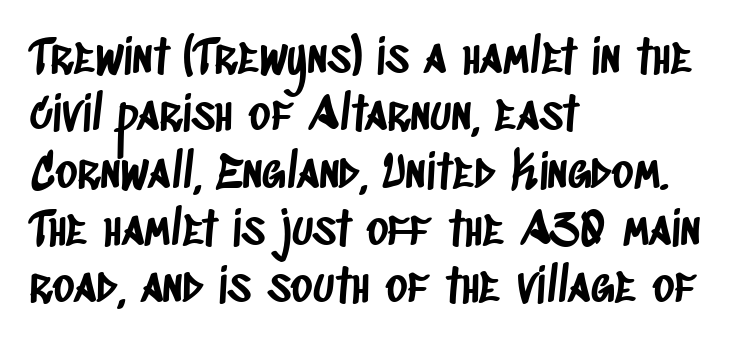
Q: Is the typeface a serif or a sans-serif typeface? A: Sans-serif.
Q: Is the text underlined? A: No.
Q: How is the paragraph aligned? A: Left-aligned.
Q: Is the spacing between letters normal or unusually wide? A: Normal.
Q: Width (condensed, normal, or wide)? A: Condensed.
Q: Stroke contrast? A: Low.
Q: x-height? A: Large.
Q: Monospaced? A: No.
